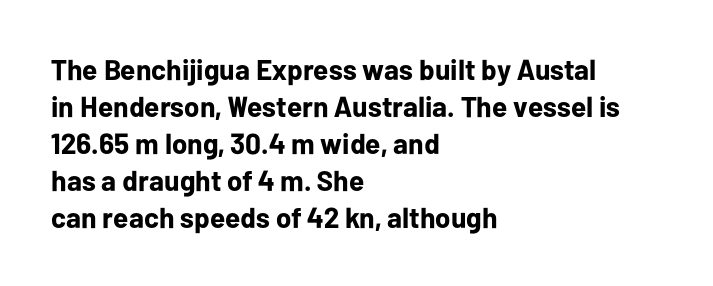
The image shows 29 px bold sans-serif type, upright; set left-aligned, normal line spacing (1.28x), normal letter spacing, not underlined; low stroke contrast and a medium x-height.
